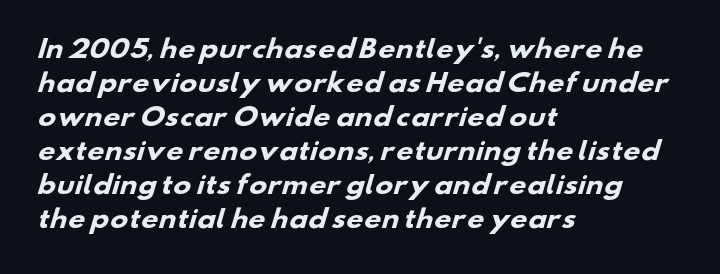
Q: Is the text bold? A: Yes.
Q: Is the text underlined? A: No.
Q: How is the paragraph aligned? A: Left-aligned.
Q: Is the spacing between letters normal or unusually wide? A: Normal.
Q: Is the spacing between lines tight, normal or loose? A: Normal.
